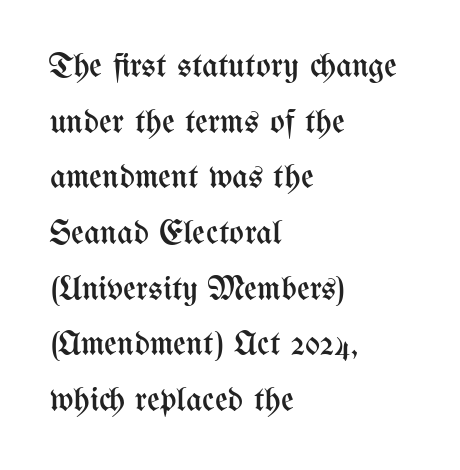
Inter-character spacing is left at the font's built-in metrics. The lines sit at an ordinary, default distance from one another. A roman cut, with each character standing at attention. The strokes carry an ordinary text weight at most. No word sits above an underline. A classic flush-left, rag-right setting is used for this passage.
